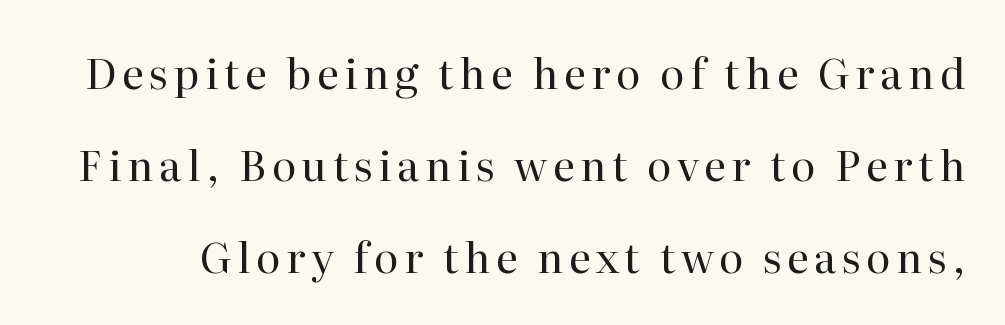
Do the letters lean? They stand straight. Unbolded letterforms with no extra heft. Are there feet on the stems? There are — it's a serif. Proportional: the letters do not fall into vertical columns. Anything drawn beneath the words? Only blank space. The line-height multiplier appears high, well above default.
